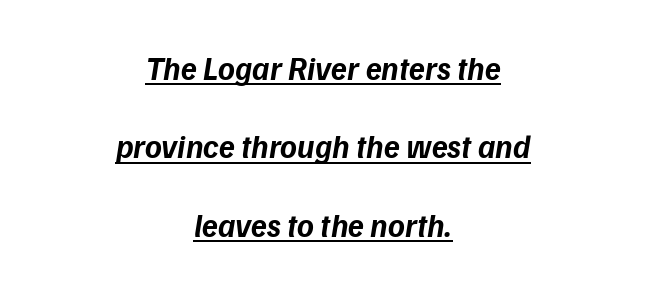
The passage shown is emphatically bold. Every character sits at an angle, as italics do. A continuous stroke trails under the words, as in a hyperlink. You could not count columns in this text — the font is proportionally spaced. Standard letterfit; no display-style spreading of the glyphs. The line-height multiplier appears high, well above default.
